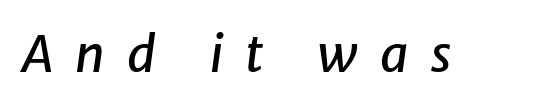
The letters are spread apart with noticeably loose tracking. Is this a fixed-width face? No — the glyphs have proportional, varying widths. Designer's note — italics engaged. No word sits above an underline.
